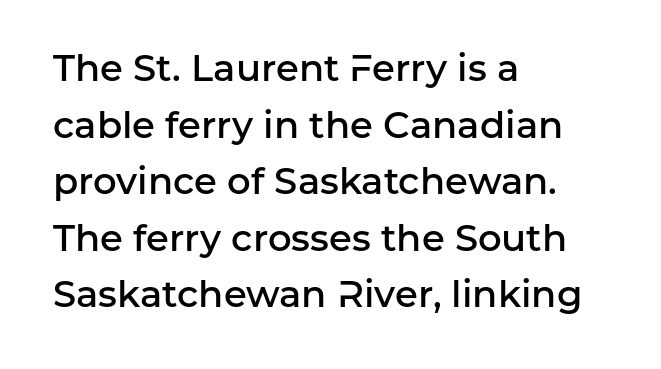
This sample uses plain, unmodified letter spacing. This is the regular roman posture of the typeface. Is this a sans? Yes — the strokes have no serifs. Notice how the passage keeps a crisp vertical edge on the left only.
